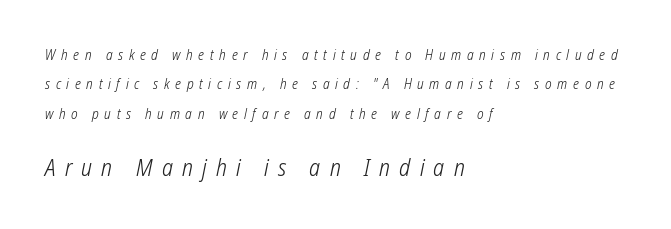
The image shows 23 px text type; set left-aligned, loose line spacing (2.09x), unusually wide letter spacing (+0.4 em), not underlined; the second (bottom) block is 1.64x larger.
